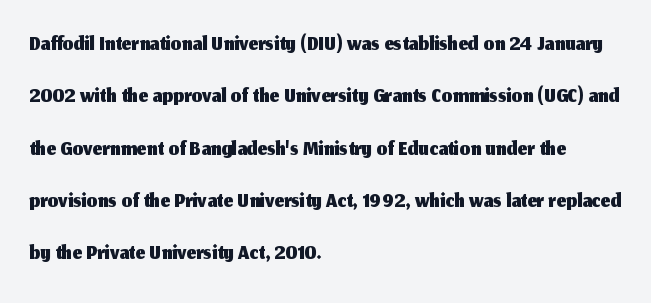
Q: Is the text italic (slanted)? A: No, it is upright.
Q: Is the typeface a serif or a sans-serif typeface? A: Sans-serif.
Q: Is the text underlined? A: No.
Q: How is the paragraph aligned? A: Left-aligned.
Q: Is the spacing between letters normal or unusually wide? A: Normal.
Q: Is the spacing between lines tight, normal or loose? A: Normal.
Q: Width (condensed, normal, or wide)? A: Normal.
Q: Stroke contrast? A: Medium.
Q: x-height? A: Medium.
Q: Monospaced? A: No.
